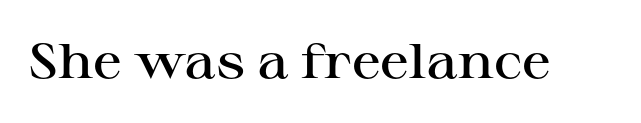
The image shows 49 px semibold, wide serif type, upright; set normal letter spacing, not underlined; high stroke contrast and a medium x-height.
